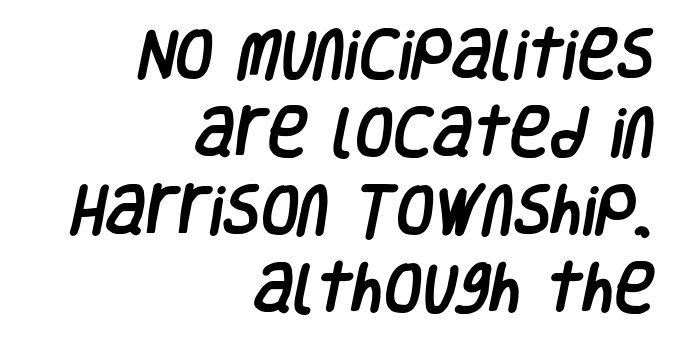
Q: Is the typeface a serif or a sans-serif typeface? A: Sans-serif.
Q: Is the text underlined? A: No.
Q: How is the paragraph aligned? A: Right-aligned.
Q: Is the spacing between letters normal or unusually wide? A: Normal.
Q: Is the spacing between lines tight, normal or loose? A: Normal.
Q: Width (condensed, normal, or wide)? A: Condensed.
Q: Stroke contrast? A: Low.
Q: x-height? A: Large.
Q: Monospaced? A: No.
